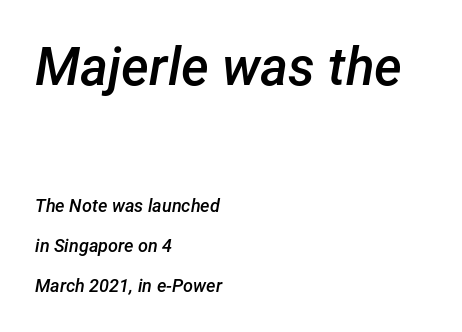
Each glyph is drawn with semibold strokes, heavier than normal yet not fully bold. The letterforms sit shoulder to shoulder at normal distance. Size contrast runs from large at the top to small at the bottom. Characters are canted at an angle relative to the baseline's perpendicular. The paragraph shown leans on its left margin. The line-height multiplier appears high, well above default.
